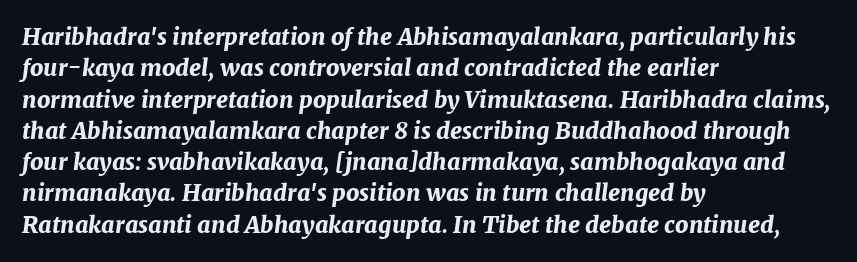
Spacing between characters is what you'd get straight out of the box. Alignment: flush left. Rule under the text: the space is simply empty. The strokes are fattened all the way to bold.
